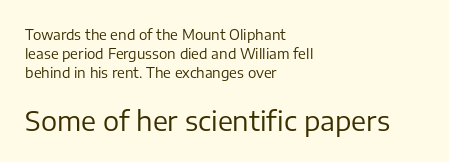
Compared with a typical body face, this is equally light or lighter still. Students, note that the glyphs here touch the page at normal intervals. Layout note: lines flush left. Just letters on the line, the space beneath them empty. Whoever set this chose a conventional vertical rhythm.
